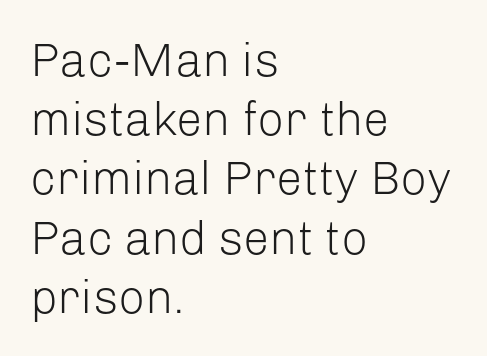
Q: Is the text bold? A: No.
Q: Is the text italic (slanted)? A: No, it is upright.
Q: Is the typeface a serif or a sans-serif typeface? A: Sans-serif.
Q: Is the text underlined? A: No.
Q: How is the paragraph aligned? A: Left-aligned.
Q: Is the spacing between letters normal or unusually wide? A: Normal.
Q: Is the spacing between lines tight, normal or loose? A: Normal.
Q: Width (condensed, normal, or wide)? A: Normal.
Q: Stroke contrast? A: Low.
Q: x-height? A: Medium.
Q: Monospaced? A: No.
